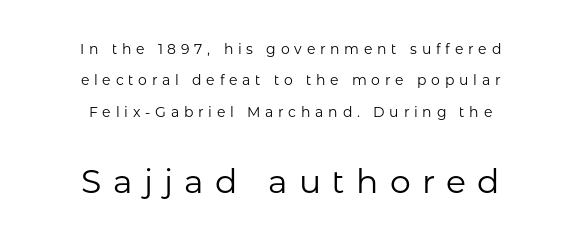
Layout note: lines centered. If you squint, the bottom block still reads clearly — it's the larger of the two. The axis of the letterforms is exactly vertical. Do the characters align in a grid? No, the font is proportional.
